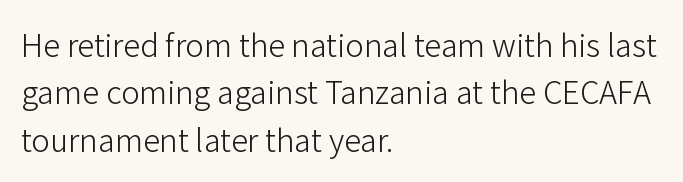
{"serif": "no", "italic": "no", "bold": "no", "weight": "light", "width": "normal", "stroke_contrast": "low", "x_height": "medium", "monospaced": "no", "underline": "no", "align": "left", "line_spacing": "normal", "line_spacing_ratio": 1.53, "letter_spacing": "normal", "letter_spacing_em": 0.0, "glyph_px": 31}
